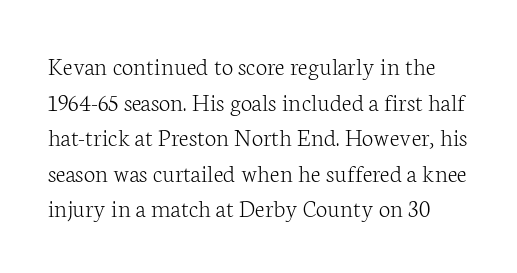
Q: Is the text bold? A: No.
Q: Is the text italic (slanted)? A: No, it is upright.
Q: Is the text underlined? A: No.
Q: Is the spacing between letters normal or unusually wide? A: Normal.
Q: Is the spacing between lines tight, normal or loose? A: Normal.
